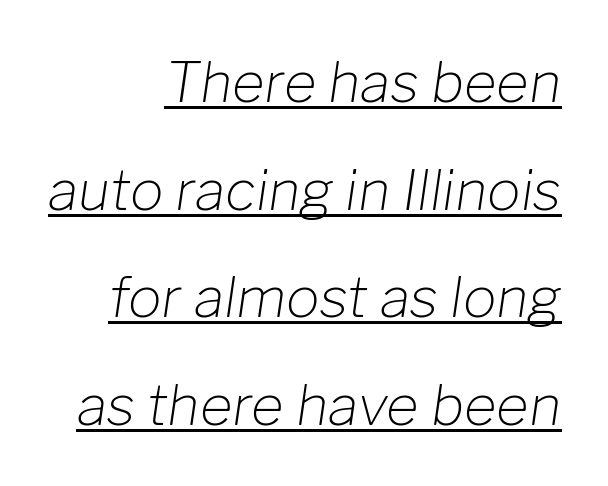
The image shows 56 px light type, italic (leaning right); set right-aligned, loose line spacing (1.92x), normal letter spacing, underlined; low stroke contrast and a medium x-height.
